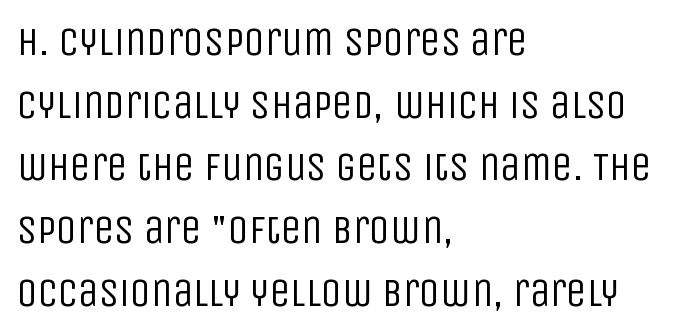
Which margin do the lines hug? The left one — the right edge is uneven. Ink coverage per letter is moderate at most. If you drew a line through each stem, it would be perfectly vertical. In terms of letterspacing, this is plain default setting.
